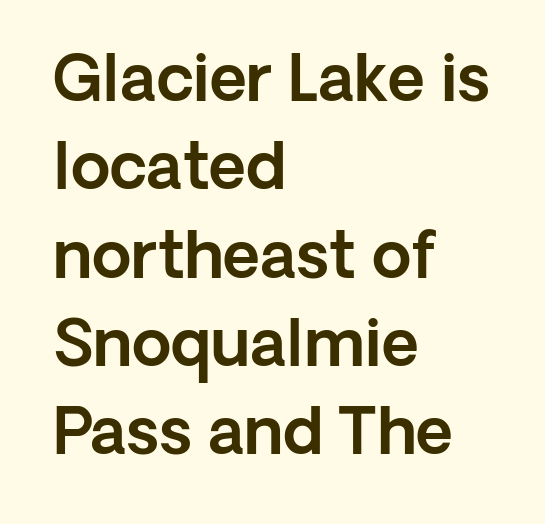
The image shows 64 px sans-serif type, upright; set left-aligned, normal line spacing (1.38x), normal letter spacing, not underlined; a medium x-height.
